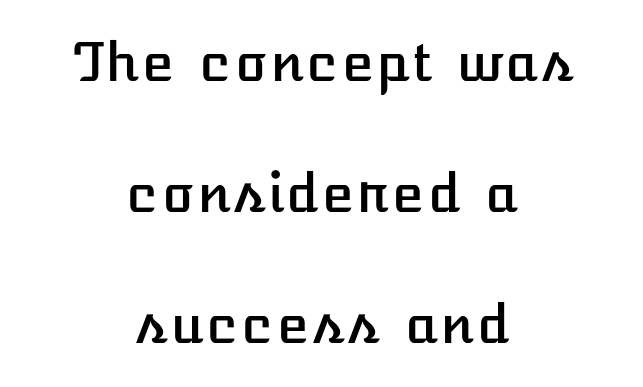
Q: Is the text italic (slanted)? A: No, it is upright.
Q: Is the text underlined? A: No.
Q: How is the paragraph aligned? A: Centered.
Q: Is the spacing between letters normal or unusually wide? A: Normal.
Q: Is the spacing between lines tight, normal or loose? A: Loose.
Q: Width (condensed, normal, or wide)? A: Normal.
Q: Stroke contrast? A: Low.
Q: x-height? A: Medium.
